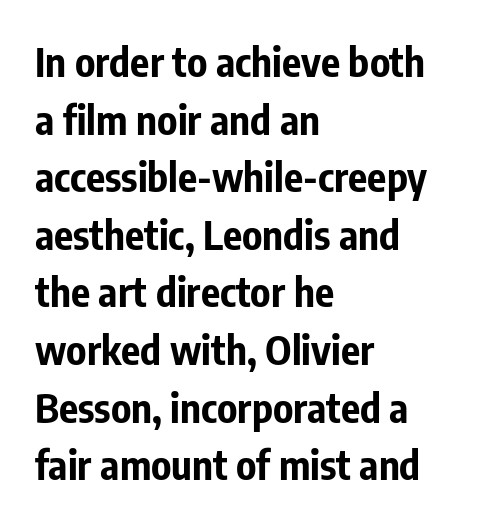
Q: Is the text bold? A: Yes.
Q: Is the text italic (slanted)? A: No, it is upright.
Q: Is the typeface a serif or a sans-serif typeface? A: Sans-serif.
Q: Is the text underlined? A: No.
Q: How is the paragraph aligned? A: Left-aligned.
Q: Is the spacing between letters normal or unusually wide? A: Normal.
Q: Is the spacing between lines tight, normal or loose? A: Normal.
Q: Width (condensed, normal, or wide)? A: Condensed.
Q: Stroke contrast? A: Low.
Q: x-height? A: Medium.
Q: Monospaced? A: No.
